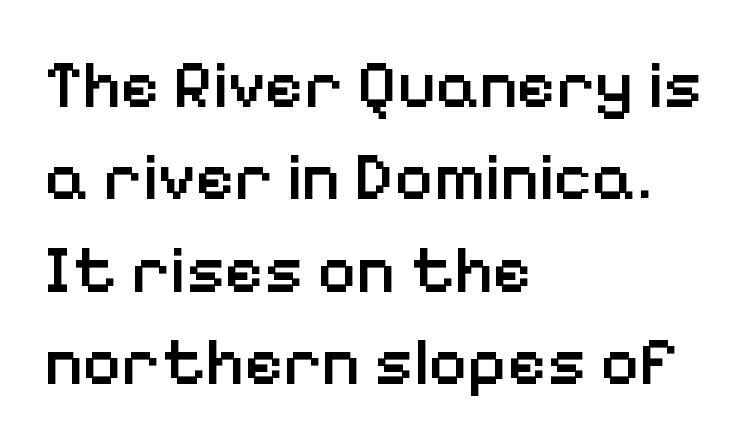
Q: Is the text bold? A: Semi-bold.
Q: Is the text italic (slanted)? A: No, it is upright.
Q: Is the typeface a serif or a sans-serif typeface? A: Sans-serif.
Q: Is the text underlined? A: No.
Q: How is the paragraph aligned? A: Left-aligned.
Q: Is the spacing between letters normal or unusually wide? A: Normal.
Q: Is the spacing between lines tight, normal or loose? A: Normal.
Q: Width (condensed, normal, or wide)? A: Normal.
Q: Stroke contrast? A: Low.
Q: x-height? A: Medium.
Q: Monospaced? A: No.
